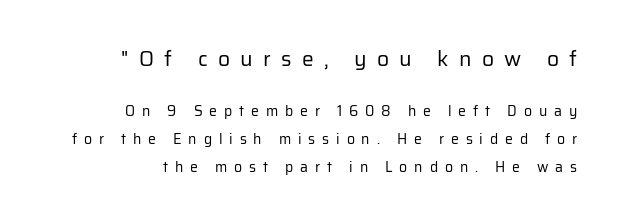
The image shows 21 px text type, upright; set right-aligned, loose line spacing (1.98x), unusually wide letter spacing (+0.49 em), not underlined; the first (top) block is 1.5x larger.
